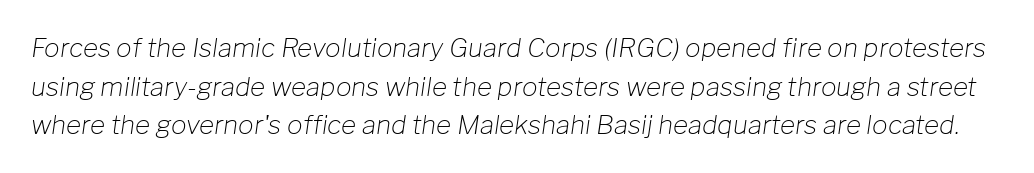
The image shows 26 px text type, italic (leaning right); set normal line spacing (1.49x), normal letter spacing, not underlined.
